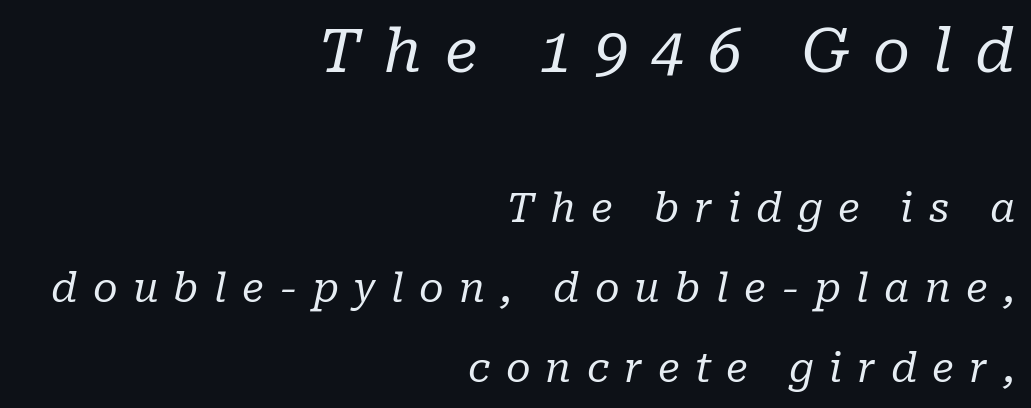
Q: Is the text bold? A: No.
Q: Is the text italic (slanted)? A: Yes, it leans right by about 10 degrees.
Q: Is the typeface a serif or a sans-serif typeface? A: Serif.
Q: Is the text underlined? A: No.
Q: How is the paragraph aligned? A: Right-aligned.
Q: Is the spacing between letters normal or unusually wide? A: Unusually wide.
Q: Is the spacing between lines tight, normal or loose? A: Loose.
Q: Which block of text is set in a larger size, the first (top) or the second (bottom)? A: The first (top) one.
Q: Width (condensed, normal, or wide)? A: Normal.
Q: Stroke contrast? A: Low.
Q: x-height? A: Medium.
Q: Monospaced? A: No.
